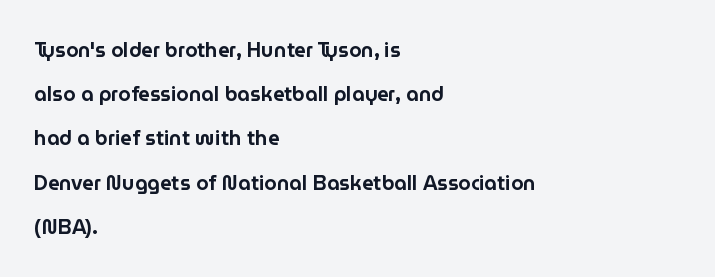
The image shows 20 px text type, upright; set left-aligned, loose line spacing (2.21x), normal letter spacing, not underlined.
